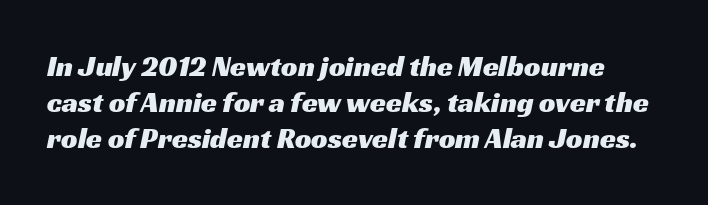
Glyph-to-glyph distance matches everyday printed text. The string is rendered with underlining switched off. This sample uses a sans-serif face. Vertical spacing — default. Varying glyph widths throughout — classic text-font behaviour.
